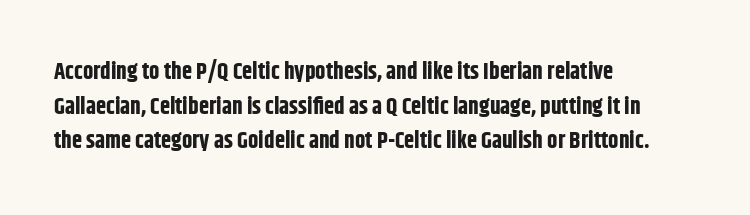
Every stem runs plumb, perpendicular to the baseline. The typesetting leans heavy: a genuine bold. Anything drawn beneath the words? Only blank space. The paragraph shown leans on its left margin. In terms of letterspacing, this is plain default setting. The space between consecutive lines is moderate.
